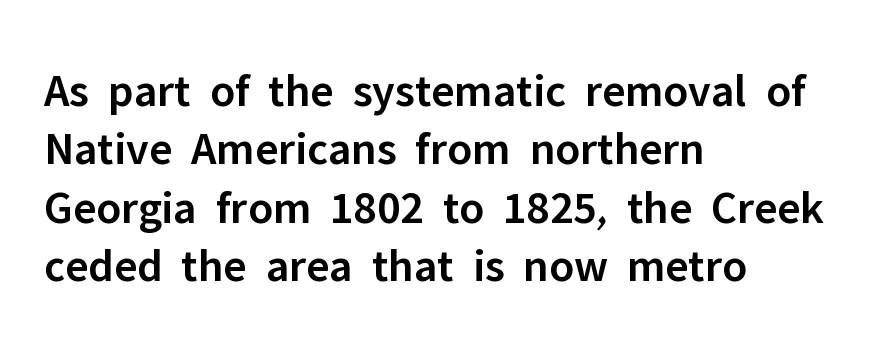
The image shows 47 px semibold sans-serif type, upright; set left-aligned, line spacing 1.24x, normal letter spacing, not underlined; low stroke contrast and a medium x-height.
